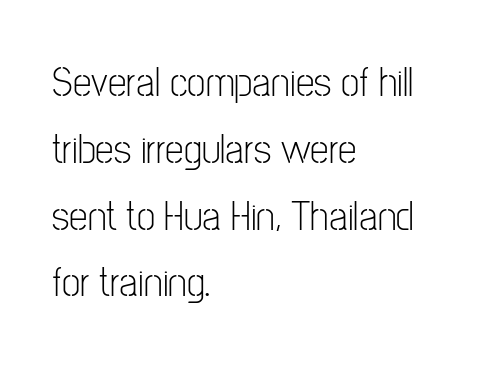
Q: Is the text bold? A: No.
Q: Is the text italic (slanted)? A: No, it is upright.
Q: Is the typeface a serif or a sans-serif typeface? A: Sans-serif.
Q: Is the text underlined? A: No.
Q: How is the paragraph aligned? A: Left-aligned.
Q: Is the spacing between letters normal or unusually wide? A: Normal.
Q: Is the spacing between lines tight, normal or loose? A: Normal.
Q: Width (condensed, normal, or wide)? A: Condensed.
Q: Stroke contrast? A: Low.
Q: x-height? A: Medium.
Q: Monospaced? A: No.
